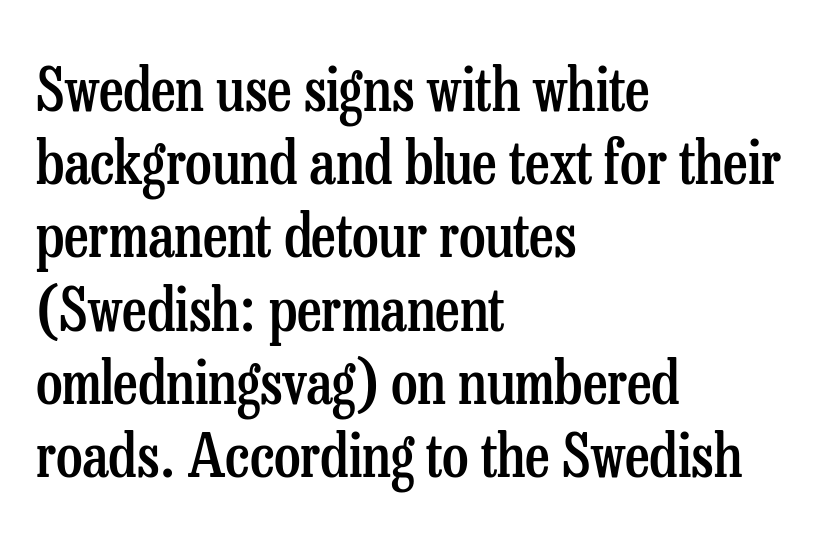
The image shows 60 px semibold, condensed serif type, upright; set left-aligned, line spacing 1.22x, normal letter spacing, not underlined; low stroke contrast and a medium x-height.
